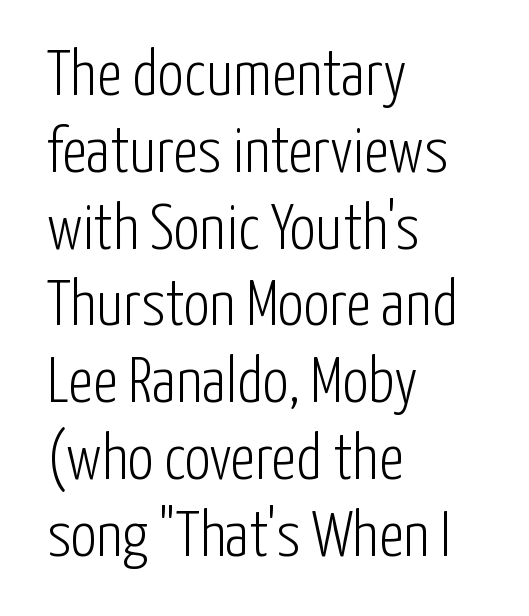
Q: Is the text bold? A: No.
Q: Is the text italic (slanted)? A: No, it is upright.
Q: Is the typeface a serif or a sans-serif typeface? A: Sans-serif.
Q: Is the text underlined? A: No.
Q: How is the paragraph aligned? A: Left-aligned.
Q: Is the spacing between letters normal or unusually wide? A: Normal.
Q: Width (condensed, normal, or wide)? A: Condensed.
Q: Stroke contrast? A: Low.
Q: x-height? A: Medium.
Q: Monospaced? A: No.
